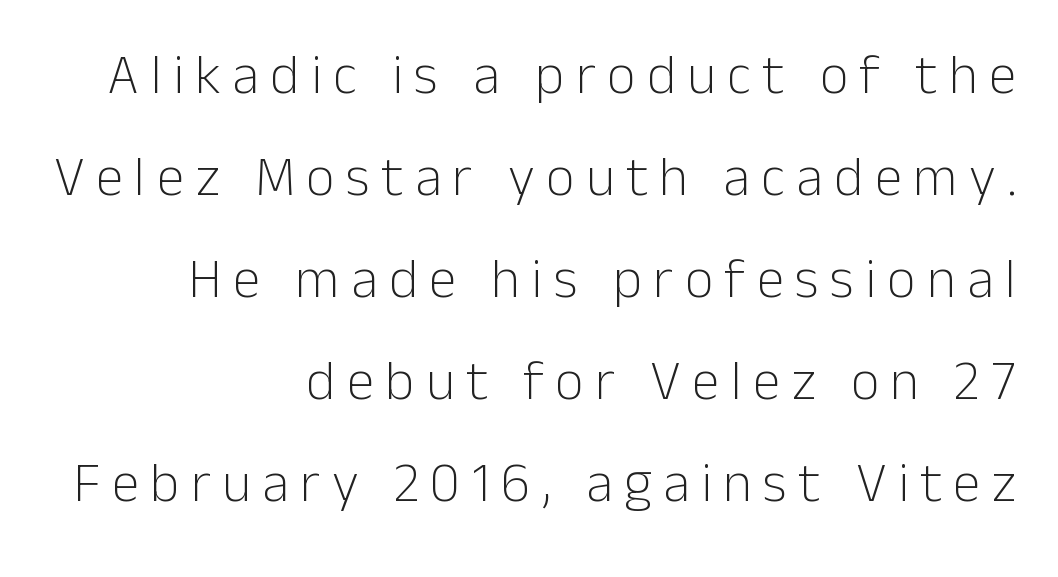
Q: Is the text bold? A: No.
Q: Is the text italic (slanted)? A: No, it is upright.
Q: Is the typeface a serif or a sans-serif typeface? A: Sans-serif.
Q: Is the text underlined? A: No.
Q: How is the paragraph aligned? A: Right-aligned.
Q: Is the spacing between letters normal or unusually wide? A: Unusually wide.
Q: Width (condensed, normal, or wide)? A: Normal.
Q: Stroke contrast? A: Low.
Q: x-height? A: Medium.
Q: Monospaced? A: No.
